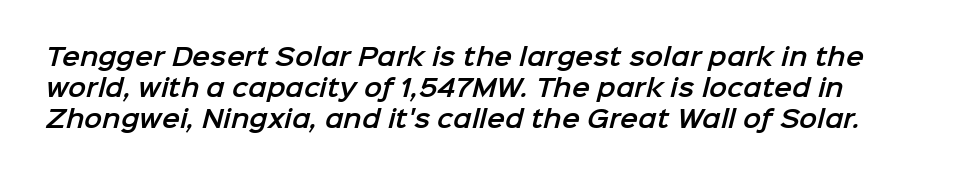
{"underline": "no", "line_spacing": "normal", "line_spacing_ratio": 1.29, "letter_spacing": "normal", "letter_spacing_em": 0.0, "glyph_px": 24}
